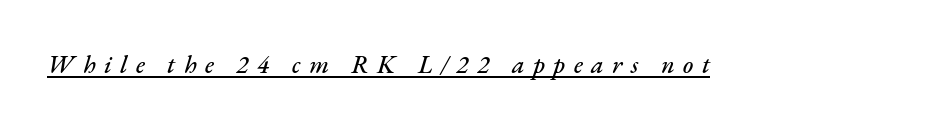
Q: Is the text italic (slanted)? A: Yes, it leans right by about 17 degrees.
Q: Is the text underlined? A: Yes.
Q: Is the spacing between letters normal or unusually wide? A: Unusually wide.
